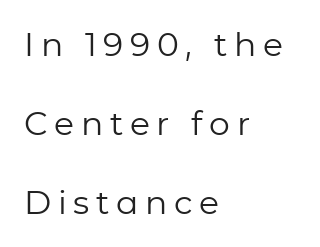
The image shows 33 px regular-weight sans-serif type, upright; set left-aligned, loose line spacing (2.39x), unusually wide letter spacing (+0.2 em), not underlined; low stroke contrast and a medium x-height.
